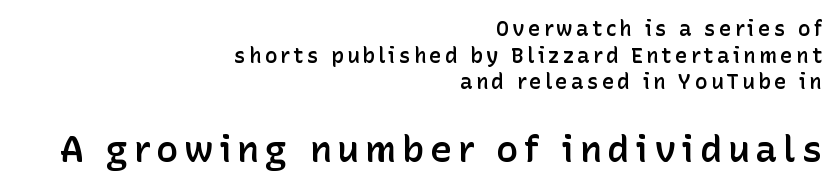
Here the designer chose a conventional face with non-uniform glyph widths. Honestly, the row spacing looks completely unremarkable. Typeset ragged left — the right edge is the straight one. Typographically, this falls in the sans-serif category. Does the lettering tilt? It doesn't — this is upright.
